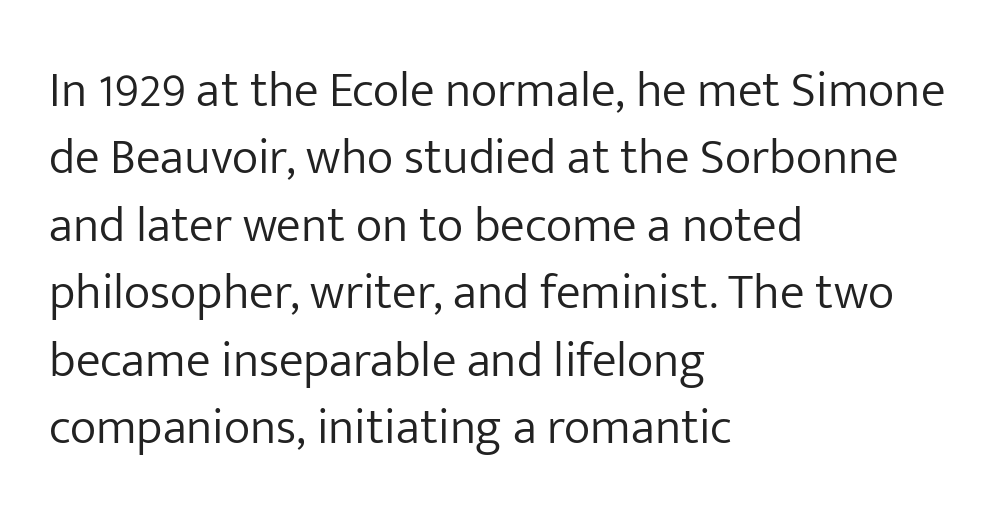
The image shows 50 px light sans-serif type, upright; set left-aligned, normal line spacing (1.35x), normal letter spacing, not underlined; low stroke contrast and a medium x-height.
